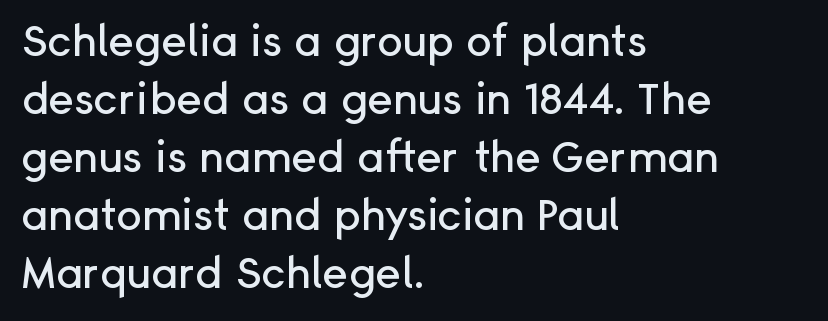
{"serif": "no", "italic": "no", "width": "normal", "stroke_contrast": "low", "x_height": "medium", "monospaced": "no", "underline": "no", "align": "left", "line_spacing": "normal", "line_spacing_ratio": 1.35, "letter_spacing": "normal", "letter_spacing_em": 0.0, "glyph_px": 43}
